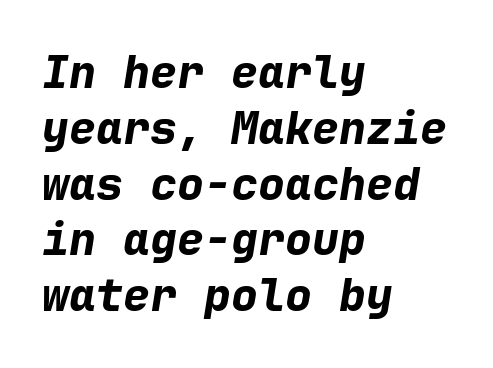
{"italic": "yes", "lean": "right", "slant_degrees": 9, "bold": "yes", "weight": "bold", "width": "normal", "stroke_contrast": "low", "x_height": "medium", "monospaced": "yes", "underline": "no", "align": "left", "line_spacing_ratio": 1.24, "letter_spacing": "normal", "letter_spacing_em": 0.0, "glyph_px": 45}
